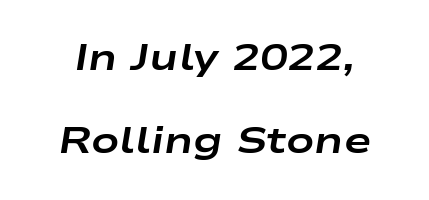
Q: Is the text bold? A: Yes.
Q: Is the text italic (slanted)? A: Yes, it leans right by about 9 degrees.
Q: Is the text underlined? A: No.
Q: Is the spacing between letters normal or unusually wide? A: Normal.
Q: Is the spacing between lines tight, normal or loose? A: Loose.
Q: Width (condensed, normal, or wide)? A: Wide.
Q: Stroke contrast? A: Low.
Q: x-height? A: Medium.
Q: Monospaced? A: No.
